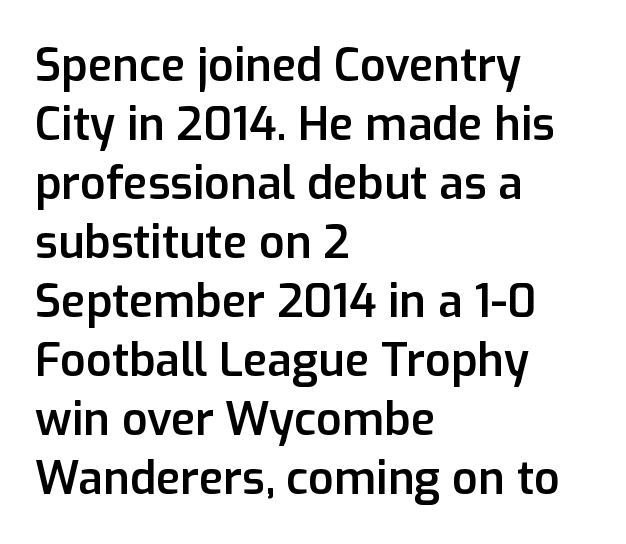
{"serif": "no", "italic": "no", "bold": "semi", "weight": "semibold", "width": "normal", "stroke_contrast": "low", "x_height": "medium", "monospaced": "no", "underline": "no", "align": "left", "line_spacing": "normal", "line_spacing_ratio": 1.31, "letter_spacing": "normal", "letter_spacing_em": 0.0, "glyph_px": 45}
